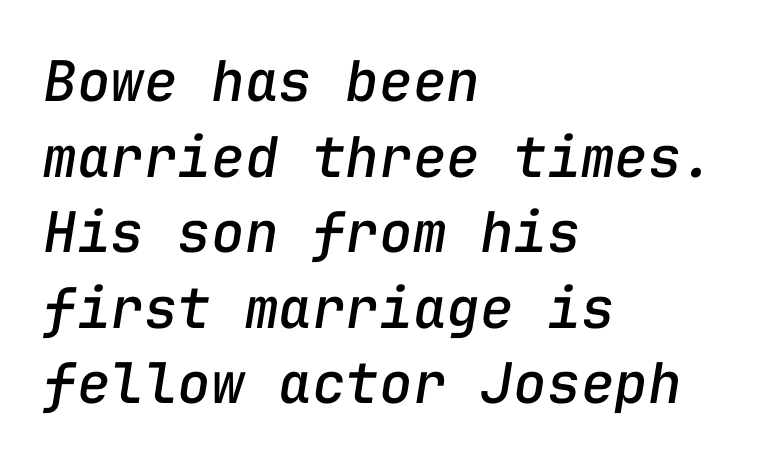
{"italic": "yes", "lean": "right", "slant_degrees": 9, "width": "normal", "stroke_contrast": "low", "x_height": "medium", "monospaced": "yes", "underline": "no", "align": "left", "line_spacing": "normal", "line_spacing_ratio": 1.35, "letter_spacing": "normal", "letter_spacing_em": 0.0, "glyph_px": 56}
